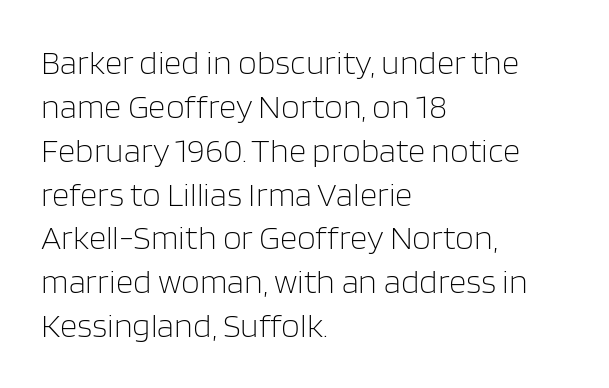
Q: Is the text bold? A: No.
Q: Is the text italic (slanted)? A: No, it is upright.
Q: Is the typeface a serif or a sans-serif typeface? A: Sans-serif.
Q: Is the text underlined? A: No.
Q: How is the paragraph aligned? A: Left-aligned.
Q: Is the spacing between letters normal or unusually wide? A: Normal.
Q: Is the spacing between lines tight, normal or loose? A: Normal.
Q: Width (condensed, normal, or wide)? A: Normal.
Q: Stroke contrast? A: Low.
Q: x-height? A: Large.
Q: Monospaced? A: No.
